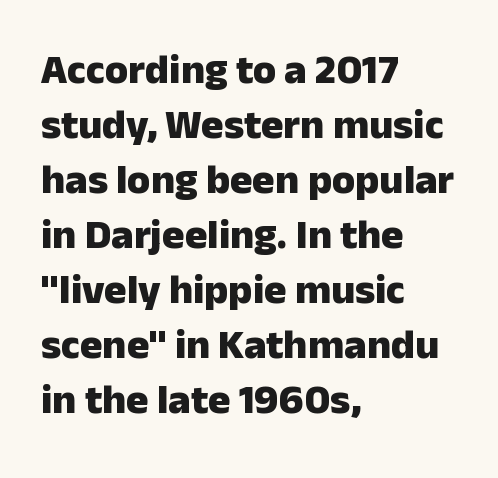
Q: Is the text bold? A: Yes.
Q: Is the text italic (slanted)? A: No, it is upright.
Q: Is the typeface a serif or a sans-serif typeface? A: Sans-serif.
Q: Is the text underlined? A: No.
Q: How is the paragraph aligned? A: Left-aligned.
Q: Is the spacing between letters normal or unusually wide? A: Normal.
Q: Is the spacing between lines tight, normal or loose? A: Normal.
Q: Width (condensed, normal, or wide)? A: Normal.
Q: Stroke contrast? A: Low.
Q: x-height? A: Medium.
Q: Monospaced? A: No.
